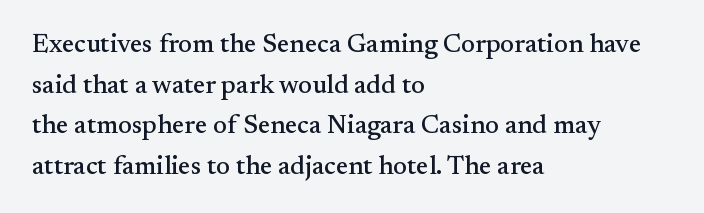
This rendering features lettering with no underline. How are the letters spaced? Ordinarily, with no added tracking. The setting favours the left margin, as ordinary paragraphs usually do. Does the lettering tilt? It doesn't — this is upright. Summary of vertical rhythm: regular, with standard interline spacing.
